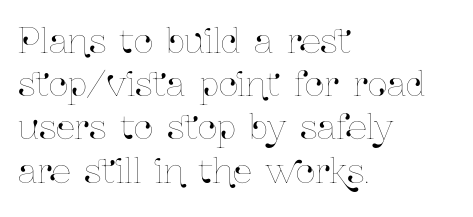
The image shows 34 px condensed type, upright; set left-aligned, normal line spacing (1.27x), normal letter spacing, not underlined; low stroke contrast and a medium x-height.
